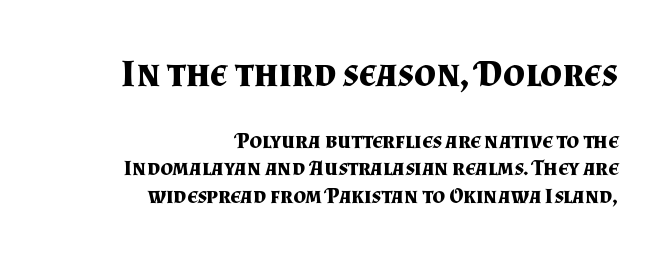
{"serif": "yes", "italic": "no", "bold": "yes", "weight": "bold", "width": "normal", "stroke_contrast": "medium", "x_height": "small", "monospaced": "no", "underline": "no", "align": "right", "line_spacing": "normal", "line_spacing_ratio": 1.25, "letter_spacing": "normal", "letter_spacing_em": 0.0, "larger_block": "first", "size_ratio": 1.73, "glyph_px": 38}
